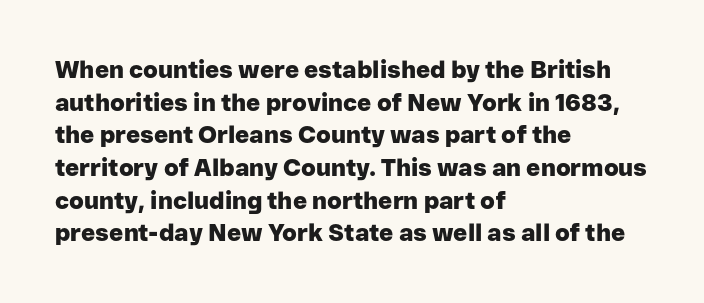
Q: Is the text bold? A: Yes.
Q: Is the text italic (slanted)? A: No, it is upright.
Q: Is the text underlined? A: No.
Q: How is the paragraph aligned? A: Left-aligned.
Q: Is the spacing between letters normal or unusually wide? A: Normal.
Q: Is the spacing between lines tight, normal or loose? A: Normal.
